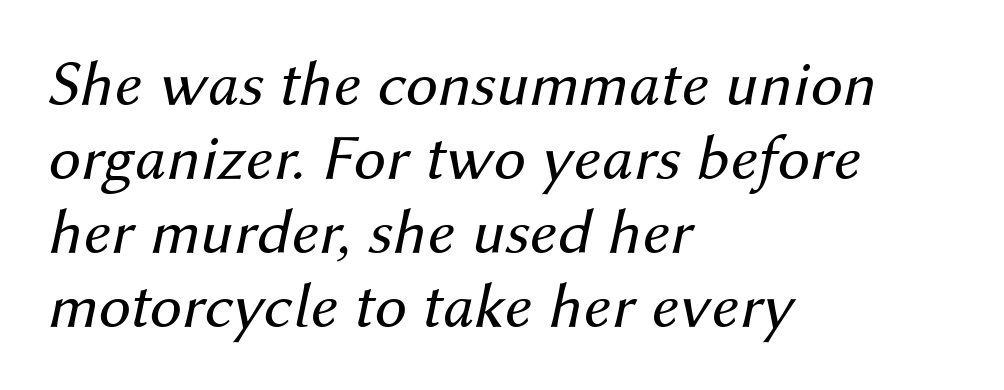
{"italic": "yes", "lean": "right", "slant_degrees": 12, "bold": "no", "weight": "regular", "width": "normal", "stroke_contrast": "medium", "x_height": "medium", "monospaced": "no", "underline": "no", "align": "left", "line_spacing": "tight", "line_spacing_ratio": 1.14, "letter_spacing": "normal", "letter_spacing_em": 0.0, "glyph_px": 65}
